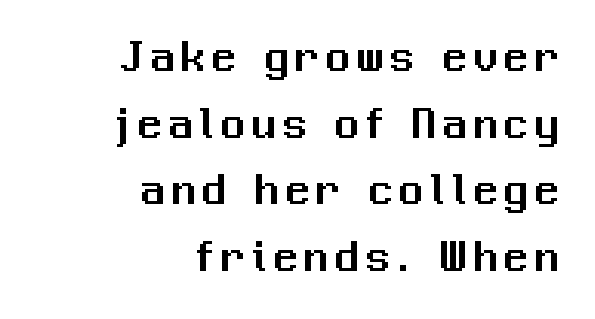
The lines in this sample share a right terminus and differ only in where they begin. The face used here is proportionally spaced, like ordinary book or web type. Is this a sans? Yes — the strokes have no serifs. Honestly, there is no underline to notice here at all. Each new line begins a customary step beneath the previous one.
